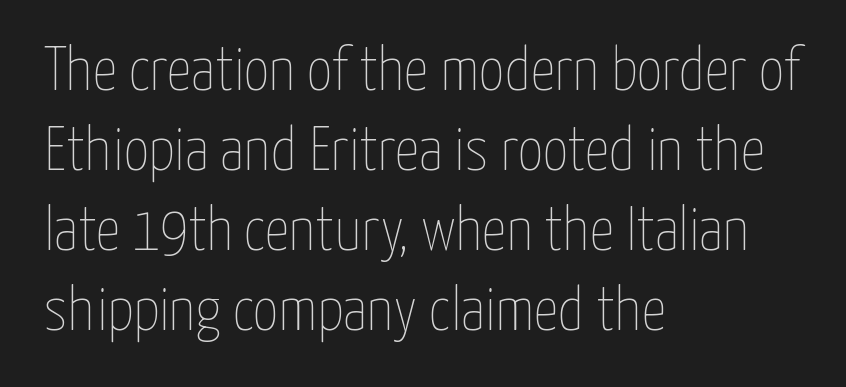
The image shows 62 px thin, condensed type, upright; set left-aligned, normal line spacing (1.29x), normal letter spacing, not underlined; low stroke contrast and a medium x-height.
